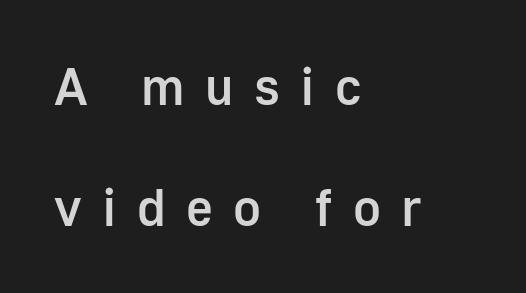
The image shows 52 px semibold sans-serif type, upright; set left-aligned, loose line spacing (2.33x), unusually wide letter spacing (+0.39 em), not underlined; low stroke contrast and a medium x-height.
